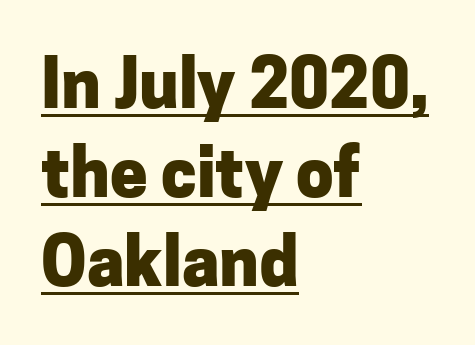
Q: Is the text bold? A: Yes.
Q: Is the text italic (slanted)? A: No, it is upright.
Q: Is the typeface a serif or a sans-serif typeface? A: Sans-serif.
Q: Is the text underlined? A: Yes.
Q: How is the paragraph aligned? A: Left-aligned.
Q: Is the spacing between letters normal or unusually wide? A: Normal.
Q: Is the spacing between lines tight, normal or loose? A: Normal.
Q: Width (condensed, normal, or wide)? A: Normal.
Q: Stroke contrast? A: Low.
Q: x-height? A: Medium.
Q: Monospaced? A: No.
